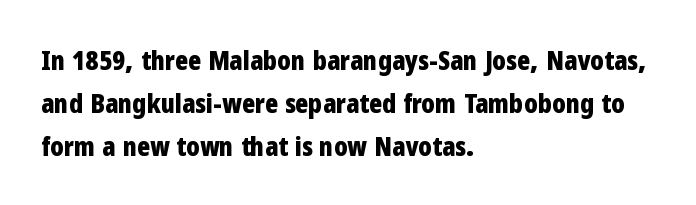
Typesetter's note: full bold, strokes at maximum text heaviness. Quick note: interline space is typical. Compared with a centered layout, this one pins lines to the left instead. Tall strokes in this sample are plumb rather than angled. The tracking reads as untouched default to a designer's eye. Has an underline been added? It has not.
